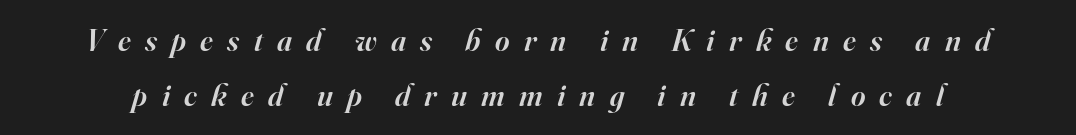
The image shows 31 px semibold serif type, italic (leaning right); set line spacing 1.79x, unusually wide letter spacing (+0.46 em), not underlined; high stroke contrast and a small x-height.
